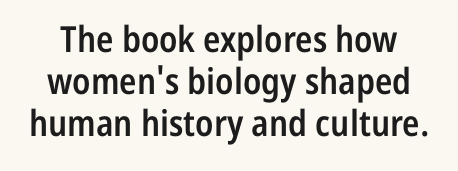
The image shows 36 px semibold, condensed sans-serif type, upright; set line spacing 1.17x, normal letter spacing, not underlined; low stroke contrast and a medium x-height.
